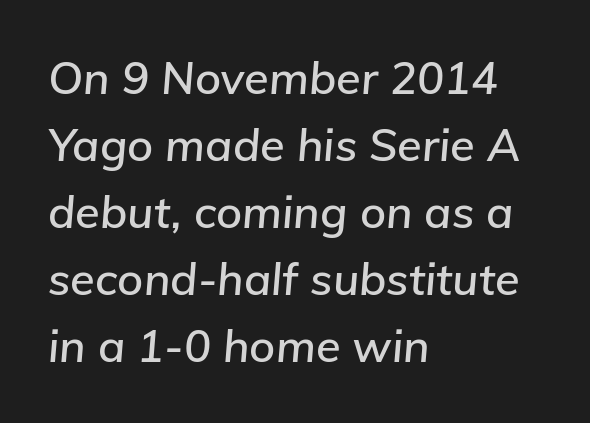
The letters advance in unequal steps, a hallmark of proportional type. If you measured baseline to baseline, you'd find a middling distance. The passage is arranged the way most books set body copy — flush left. Nobody drew a line under any word here.
